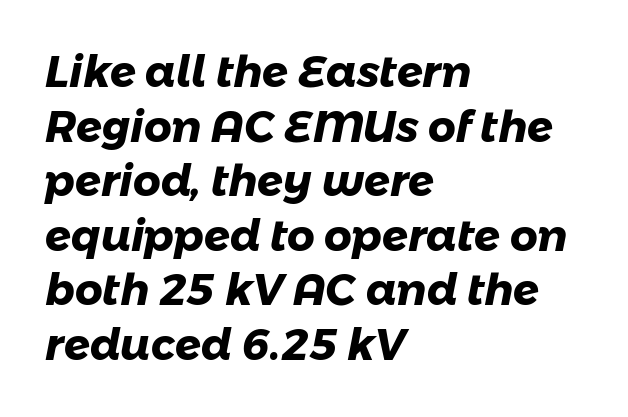
The image shows 43 px heavy sans-serif type; set left-aligned, normal line spacing (1.27x), normal letter spacing, not underlined; low stroke contrast and a medium x-height.
